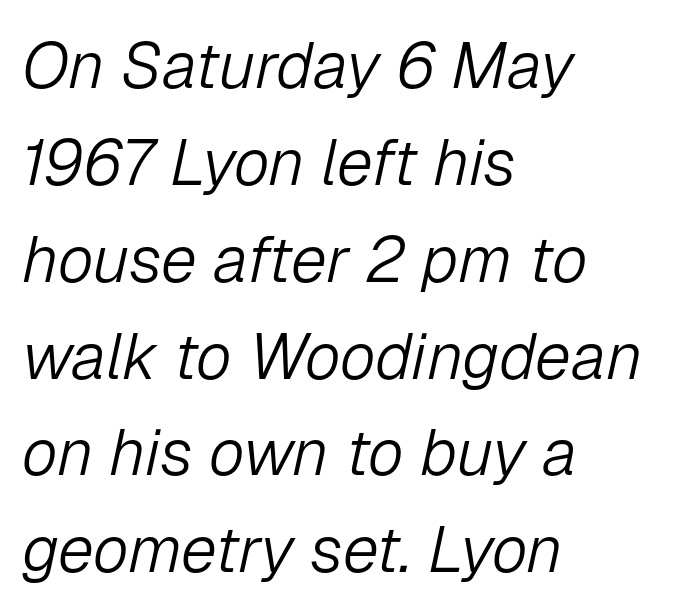
Left-aligned paragraph, ragged on the right. You could call the tracking neutral — neither tight nor loose. There's an unmistakable incline to the writing here. The rendering uses a moderate line-height, typical for paragraphs. Just letters on the line, the space beneath them empty. Caption: face not bold, strokes unweighted.
